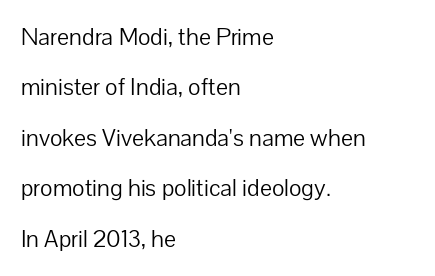
Stems here are at most as thick as an everyday book face. Words appear dense and cohesive because spacing is normal. Designer's note — italics off, roman on. A great deal of white space separates one row of letters from the next. Underlining? Definitely not there.
